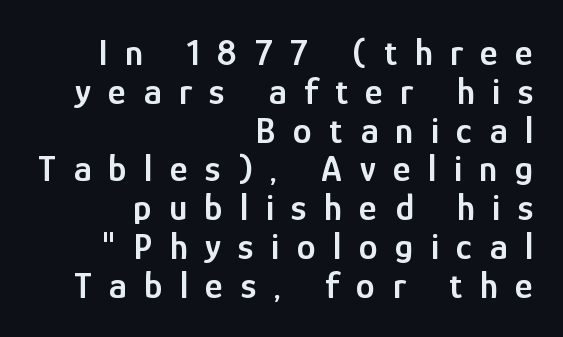
The image shows 38 px semibold, condensed sans-serif type, upright; set right-aligned, tight line spacing (1.02x), unusually wide letter spacing (+0.46 em), not underlined; low stroke contrast and a medium x-height.
